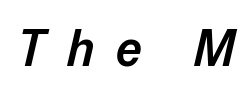
Think of a printed novel: that variable character pitch is what you see here. You could only call the tracking loose — the letters float apart. Italic? Definitely — the glyphs are oblique. No word sits above an underline. These lines carry some extra weight — a demibold, not a full bold.
